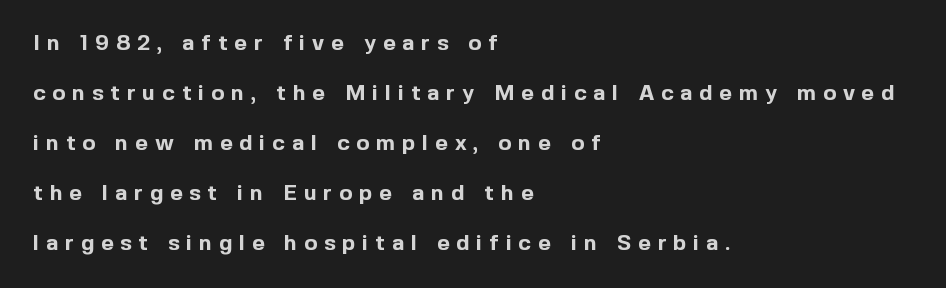
{"italic": "no", "bold": "yes", "underline": "no", "align": "left", "line_spacing": "loose", "line_spacing_ratio": 2.27, "letter_spacing": "wide", "letter_spacing_em": 0.31, "glyph_px": 22}
